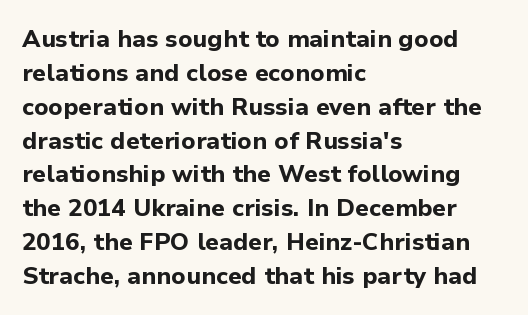
The image shows 24 px bold type, upright; set left-aligned, normal line spacing (1.41x), normal letter spacing, not underlined.
